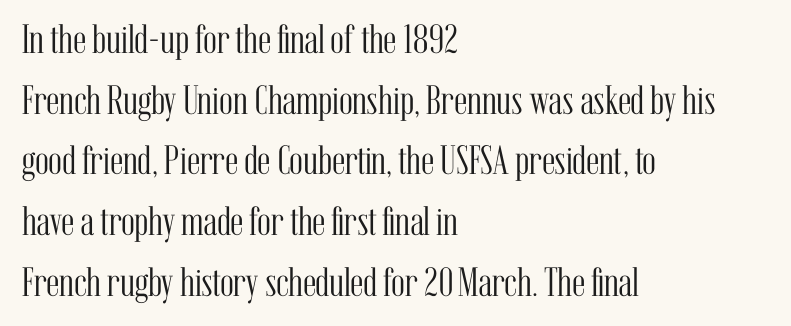
{"serif": "yes", "italic": "no", "bold": "no", "weight": "light", "width": "condensed", "stroke_contrast": "medium", "x_height": "medium", "monospaced": "no", "underline": "no", "align": "left", "line_spacing": "normal", "line_spacing_ratio": 1.48, "letter_spacing": "normal", "letter_spacing_em": 0.0, "glyph_px": 41}
